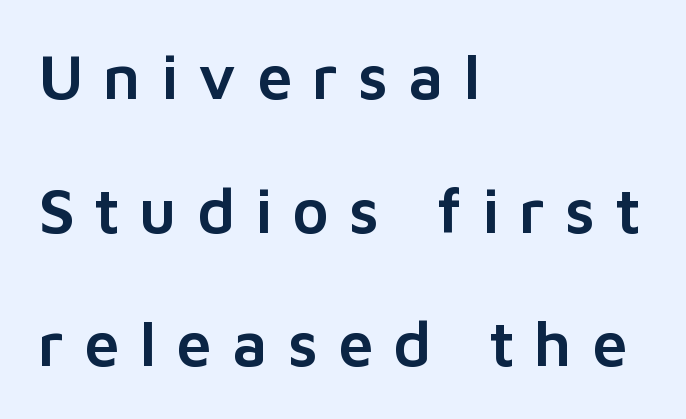
Q: Is the text italic (slanted)? A: No, it is upright.
Q: Is the typeface a serif or a sans-serif typeface? A: Sans-serif.
Q: Is the text underlined? A: No.
Q: How is the paragraph aligned? A: Left-aligned.
Q: Is the spacing between letters normal or unusually wide? A: Unusually wide.
Q: Is the spacing between lines tight, normal or loose? A: Loose.
Q: Width (condensed, normal, or wide)? A: Normal.
Q: Stroke contrast? A: Low.
Q: x-height? A: Medium.
Q: Monospaced? A: No.
